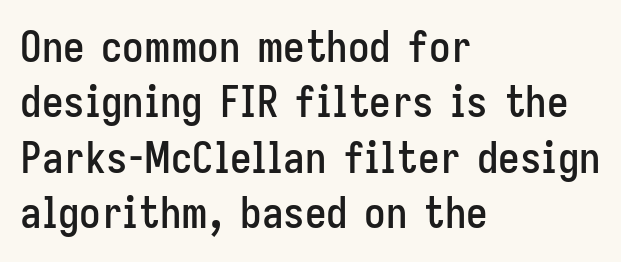
The image shows 43 px condensed sans-serif type, upright; set left-aligned, normal line spacing (1.29x), normal letter spacing, not underlined; low stroke contrast and a medium x-height.
